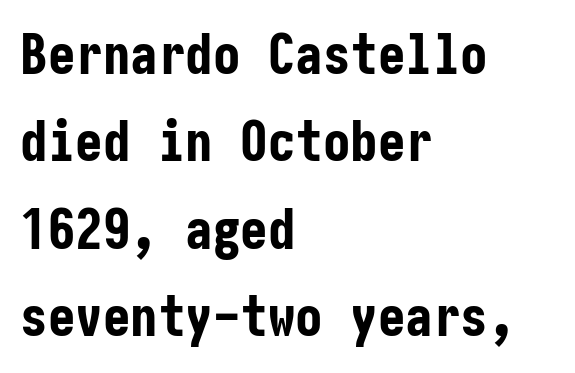
Q: Is the text bold? A: Yes.
Q: Is the text italic (slanted)? A: No, it is upright.
Q: Is the typeface a serif or a sans-serif typeface? A: Sans-serif.
Q: Is the text underlined? A: No.
Q: How is the paragraph aligned? A: Left-aligned.
Q: Is the spacing between letters normal or unusually wide? A: Normal.
Q: Is the spacing between lines tight, normal or loose? A: Normal.
Q: Width (condensed, normal, or wide)? A: Condensed.
Q: Stroke contrast? A: Low.
Q: x-height? A: Medium.
